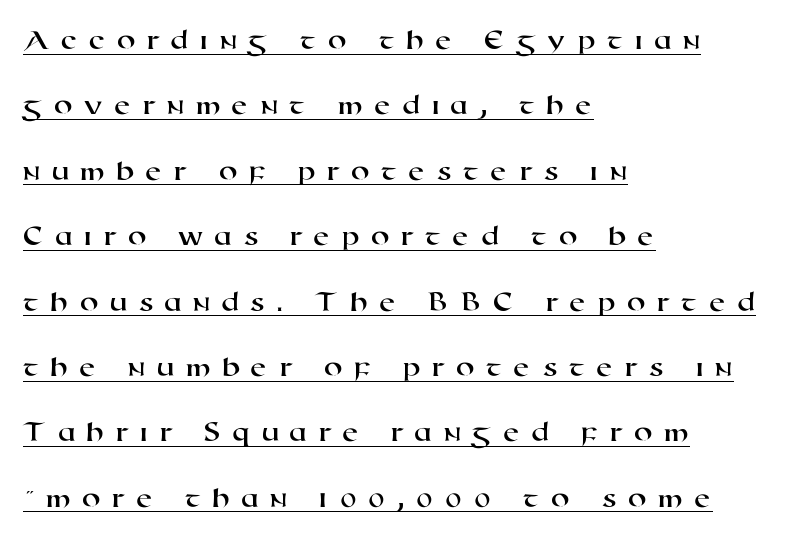
{"serif": "no", "width": "wide", "stroke_contrast": "high", "x_height": "medium", "monospaced": "no", "underline": "yes", "align": "left", "line_spacing": "loose", "line_spacing_ratio": 2.18, "letter_spacing": "wide", "letter_spacing_em": 0.36, "glyph_px": 30}
